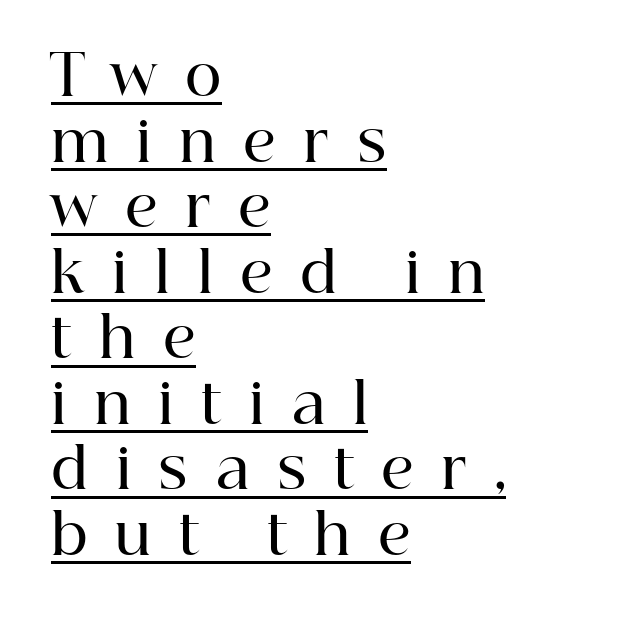
The image shows 56 px semibold serif type, upright; set left-aligned, line spacing 1.17x, unusually wide letter spacing (+0.49 em), underlined; high stroke contrast and a medium x-height.
